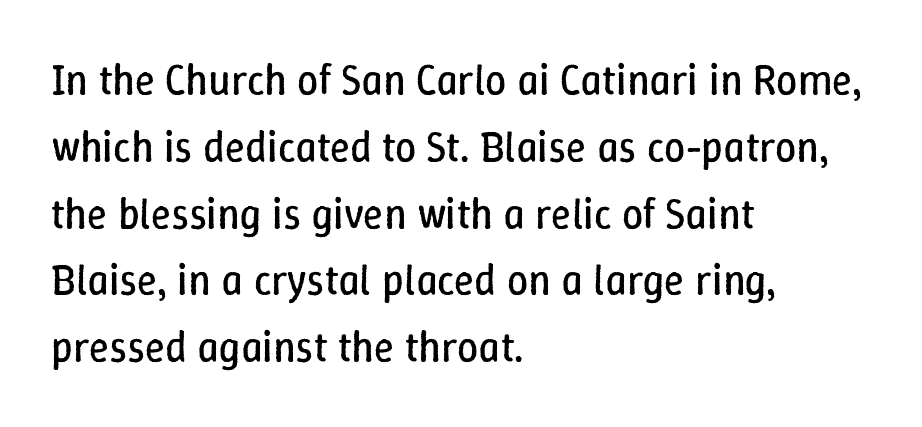
The image shows 42 px regular-weight type, upright; set left-aligned, normal line spacing (1.59x), normal letter spacing, not underlined; low stroke contrast and a medium x-height.
